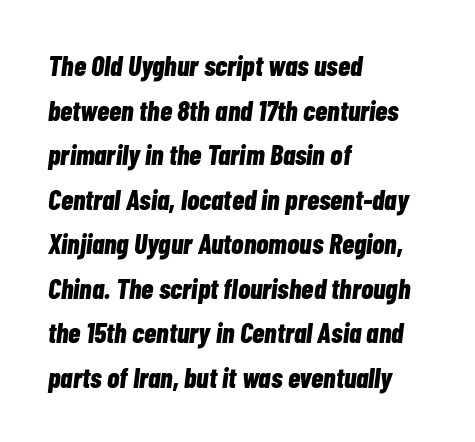
Q: Is the text bold? A: Yes.
Q: Is the text italic (slanted)? A: Yes, it leans right by about 7 degrees.
Q: Is the text underlined? A: No.
Q: How is the paragraph aligned? A: Left-aligned.
Q: Is the spacing between letters normal or unusually wide? A: Normal.
Q: Is the spacing between lines tight, normal or loose? A: Normal.
Q: Width (condensed, normal, or wide)? A: Condensed.
Q: Stroke contrast? A: Low.
Q: x-height? A: Medium.
Q: Monospaced? A: No.
